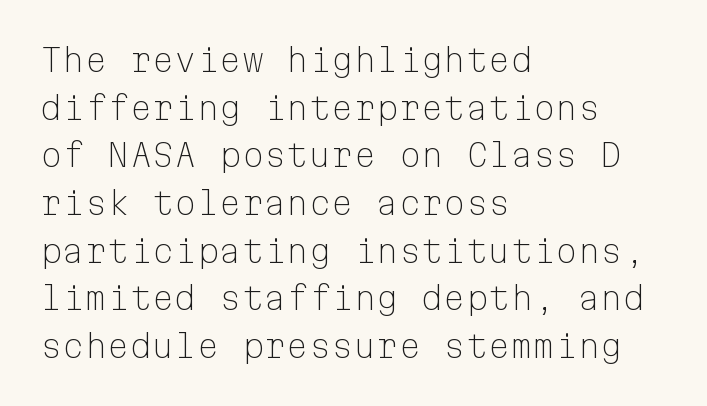
Q: Is the text bold? A: No.
Q: Is the text italic (slanted)? A: No, it is upright.
Q: Is the typeface a serif or a sans-serif typeface? A: Sans-serif.
Q: Is the text underlined? A: No.
Q: How is the paragraph aligned? A: Left-aligned.
Q: Is the spacing between letters normal or unusually wide? A: Normal.
Q: Is the spacing between lines tight, normal or loose? A: Normal.
Q: Width (condensed, normal, or wide)? A: Normal.
Q: Stroke contrast? A: Low.
Q: x-height? A: Medium.
Q: Monospaced? A: Yes.
